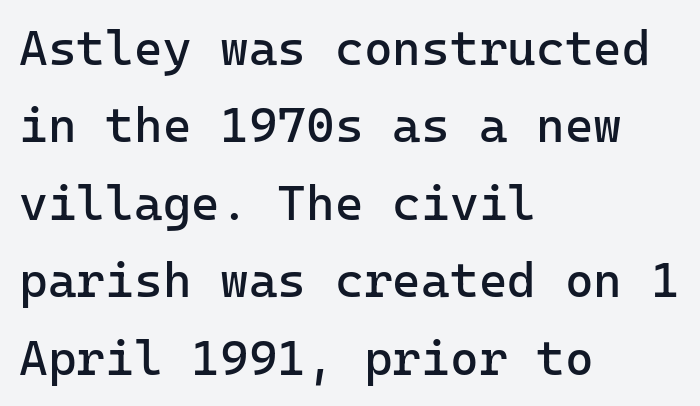
Where is the straight margin? On the left. Baseline-to-baseline distance is the conventional proportion of letter height. The foot of each line stays bare and open. Every character here occupies the same horizontal width, giving the sample a typewriter-like rhythm. Words appear dense and cohesive because spacing is normal. Is there any slant? The stems are plumb.
